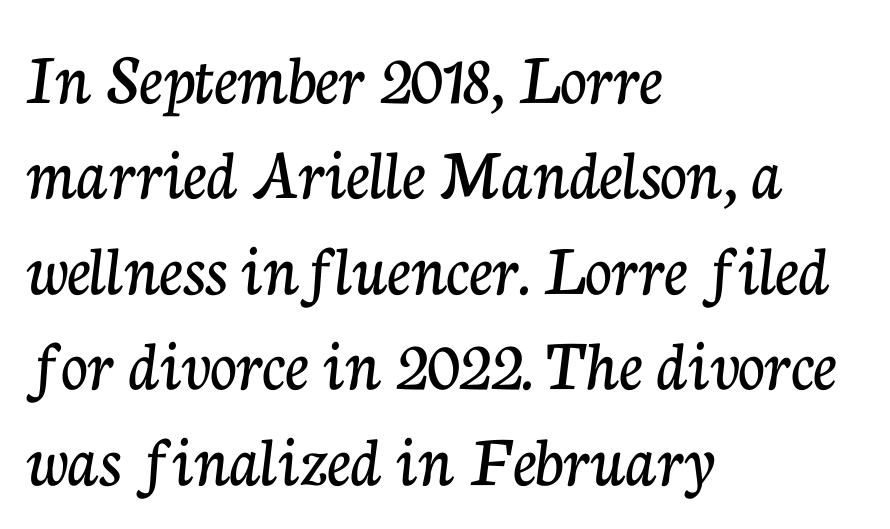
Is there much room between lines? A standard amount, neither cramped nor airy. Observe the ordinary spacing: letters are neighbours, not strangers. Just letters on the line, the space beneath them empty.
